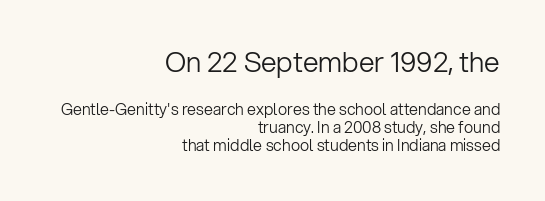
Q: Is the text bold? A: No.
Q: Is the text italic (slanted)? A: No, it is upright.
Q: Is the typeface a serif or a sans-serif typeface? A: Sans-serif.
Q: Is the text underlined? A: No.
Q: How is the paragraph aligned? A: Right-aligned.
Q: Is the spacing between letters normal or unusually wide? A: Normal.
Q: Is the spacing between lines tight, normal or loose? A: Tight.
Q: Which block of text is set in a larger size, the first (top) or the second (bottom)? A: The first (top) one.
Q: Width (condensed, normal, or wide)? A: Normal.
Q: Stroke contrast? A: Low.
Q: x-height? A: Medium.
Q: Monospaced? A: No.
